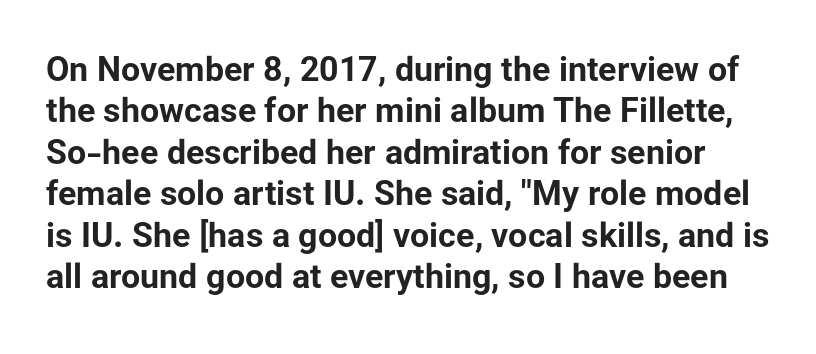
The image shows 34 px bold sans-serif type, upright; set line spacing 1.22x, normal letter spacing, not underlined; low stroke contrast and a medium x-height.
